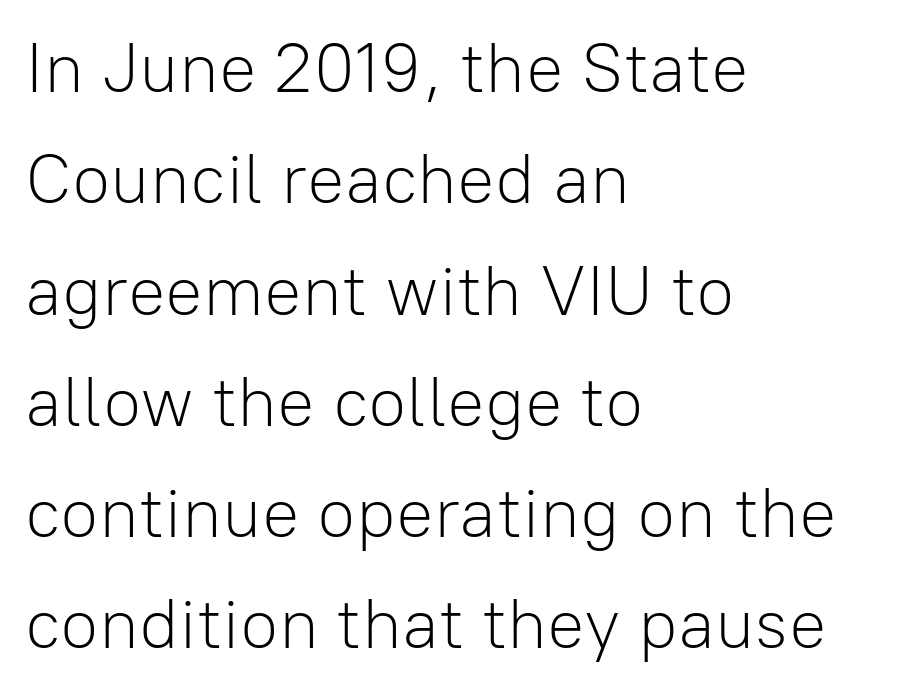
Italic? Not at all — the glyphs are vertical. Default kerning and tracking; the words read as compact shapes. In terms of letterform style, serifs are entirely absent. Vertically, the passage feels balanced, rows spaced as you'd expect. A student would call this left alignment; a typographer would say flush left, rag right. The rendering uses natural spacing where letterforms have individual widths.
